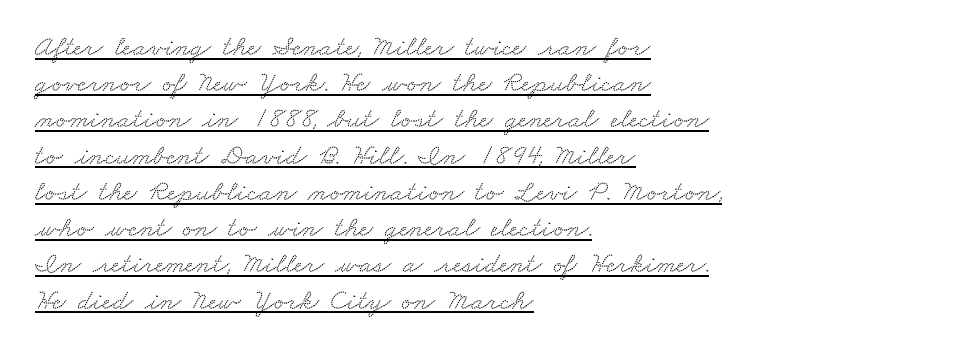
{"serif": "yes", "width": "wide", "stroke_contrast": "low", "x_height": "small", "monospaced": "no", "underline": "yes", "align": "left", "line_spacing": "normal", "line_spacing_ratio": 1.25, "letter_spacing": "normal", "letter_spacing_em": 0.0, "glyph_px": 29}
